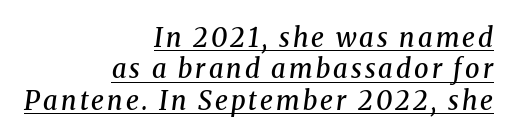
These lines are set flush right with a ragged left edge. Check the space under the baseline: a stroke is drawn there. Caption: semibold face, moderately heavy strokes. The face used here has a pronounced slope to its letters.
